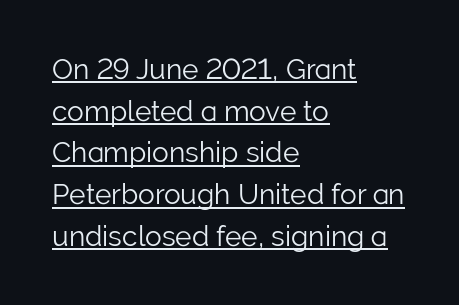
Stem width sits at or under what a default text font uses. This sample has the flowing, uneven cadence of proportional lettering. Spacing between characters is what you'd get straight out of the box. Leading: standard.
